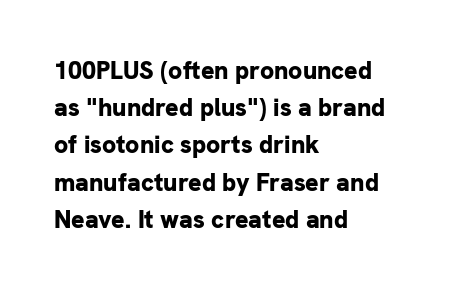
{"italic": "no", "bold": "yes", "underline": "no", "align": "left", "line_spacing": "normal", "line_spacing_ratio": 1.49, "letter_spacing": "normal", "letter_spacing_em": 0.0, "glyph_px": 25}
